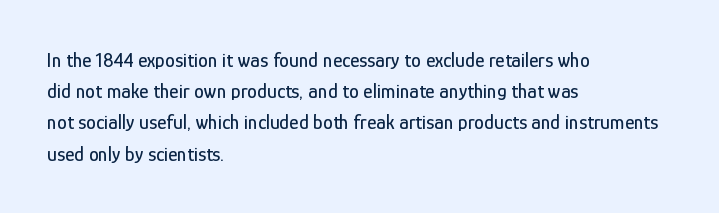
Q: Is the text italic (slanted)? A: No, it is upright.
Q: Is the text underlined? A: No.
Q: How is the paragraph aligned? A: Left-aligned.
Q: Is the spacing between letters normal or unusually wide? A: Normal.
Q: Is the spacing between lines tight, normal or loose? A: Normal.
